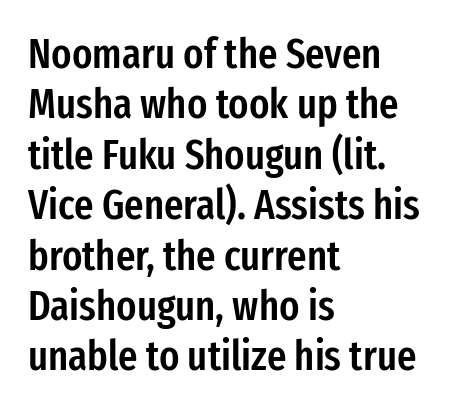
{"serif": "no", "italic": "no", "bold": "semi", "weight": "semibold", "width": "condensed", "stroke_contrast": "low", "x_height": "medium", "monospaced": "no", "underline": "no", "align": "left", "line_spacing_ratio": 1.2, "letter_spacing": "normal", "letter_spacing_em": 0.0, "glyph_px": 42}
